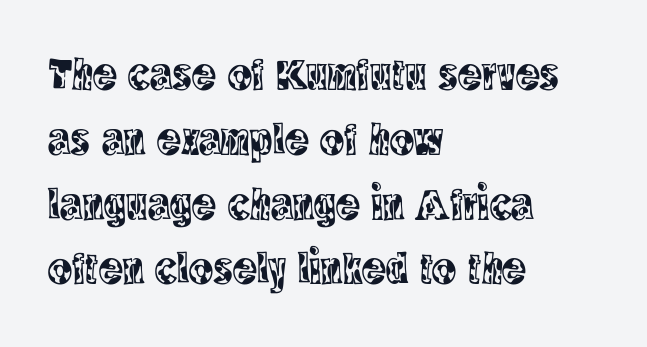
The image shows 45 px condensed serif type, upright; set left-aligned, normal line spacing (1.44x), normal letter spacing, not underlined; a large x-height.
